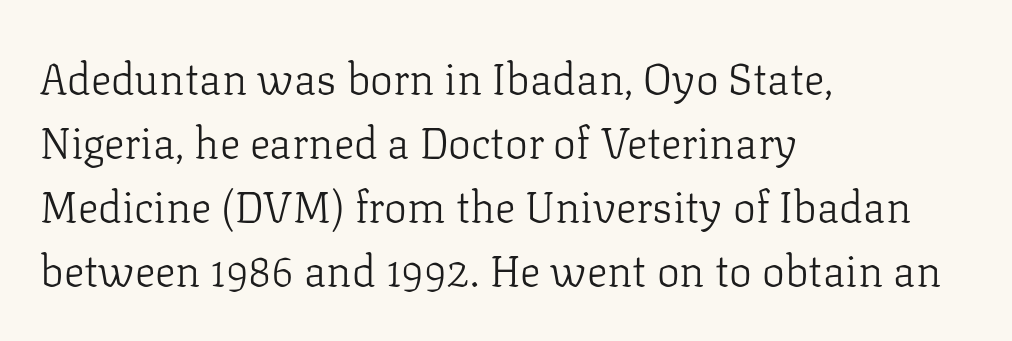
{"serif": "yes", "italic": "no", "bold": "no", "weight": "light", "width": "normal", "stroke_contrast": "low", "x_height": "medium", "monospaced": "no", "underline": "no", "align": "left", "line_spacing": "normal", "line_spacing_ratio": 1.49, "letter_spacing": "normal", "letter_spacing_em": 0.0, "glyph_px": 43}
